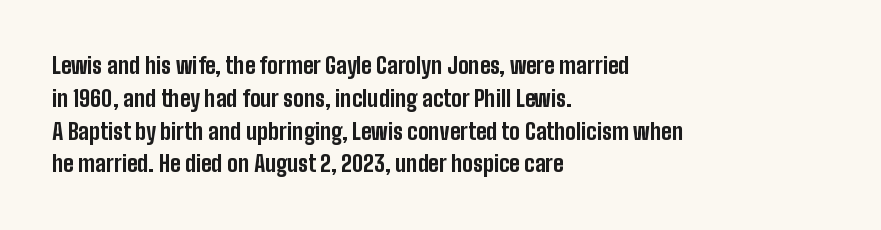
Q: Is the text bold? A: Yes.
Q: Is the text italic (slanted)? A: No, it is upright.
Q: Is the text underlined? A: No.
Q: How is the paragraph aligned? A: Left-aligned.
Q: Is the spacing between letters normal or unusually wide? A: Normal.
Q: Is the spacing between lines tight, normal or loose? A: Normal.
